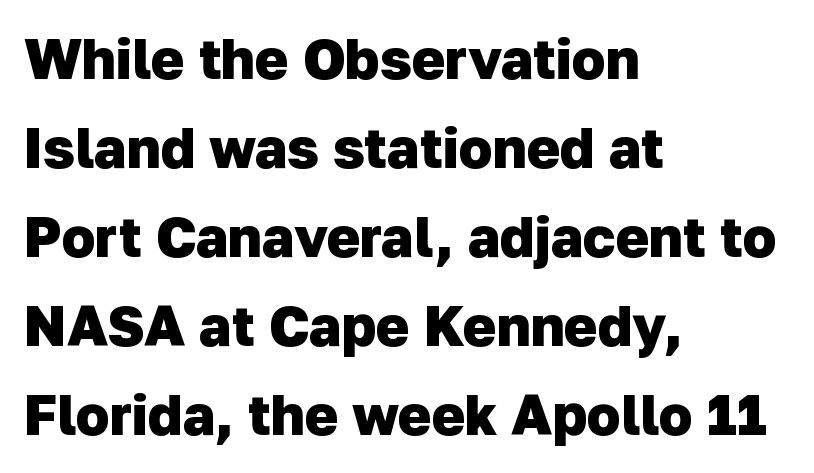
The image shows 56 px heavy sans-serif type; set left-aligned, normal line spacing (1.59x), normal letter spacing, not underlined; low stroke contrast and a medium x-height.
